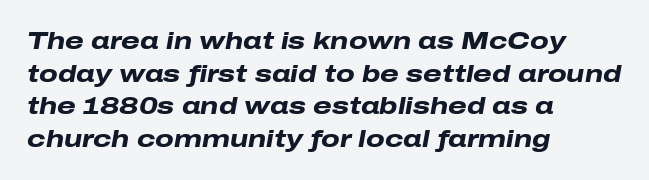
{"italic": "yes", "lean": "right", "slant_degrees": 10, "bold": "yes", "underline": "no", "align": "left", "line_spacing": "normal", "line_spacing_ratio": 1.36, "letter_spacing": "normal", "letter_spacing_em": 0.0, "glyph_px": 24}
